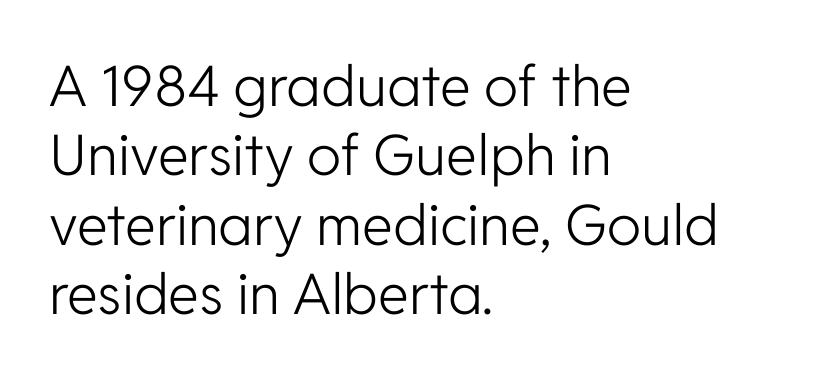
{"serif": "no", "italic": "no", "bold": "no", "weight": "light", "width": "normal", "stroke_contrast": "low", "x_height": "medium", "monospaced": "no", "underline": "no", "align": "left", "line_spacing_ratio": 1.24, "letter_spacing": "normal", "letter_spacing_em": 0.0, "glyph_px": 56}
